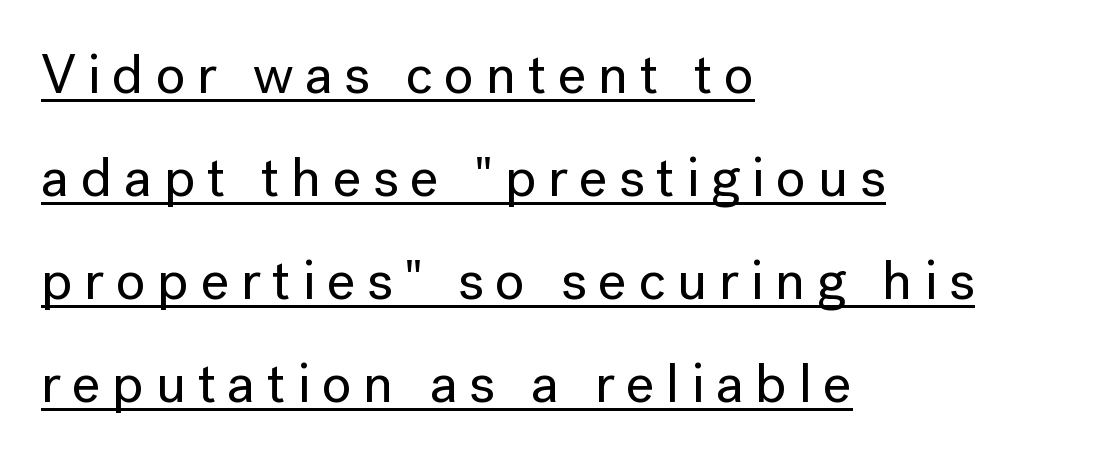
{"serif": "no", "italic": "no", "width": "normal", "stroke_contrast": "low", "x_height": "medium", "monospaced": "no", "underline": "yes", "align": "left", "line_spacing_ratio": 1.84, "letter_spacing": "wide", "letter_spacing_em": 0.2, "glyph_px": 56}
